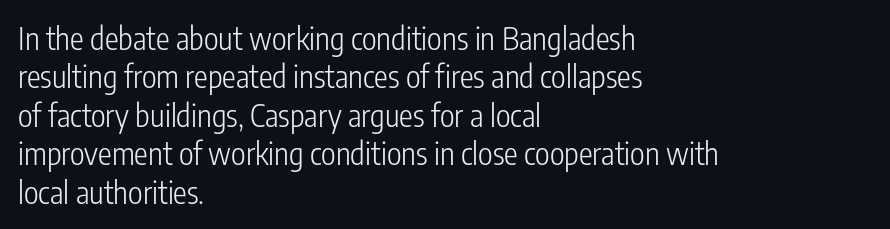
{"serif": "no", "italic": "no", "bold": "no", "weight": "light", "width": "condensed", "stroke_contrast": "low", "x_height": "medium", "monospaced": "no", "underline": "no", "align": "left", "line_spacing_ratio": 1.24, "letter_spacing": "normal", "letter_spacing_em": 0.0, "glyph_px": 31}
